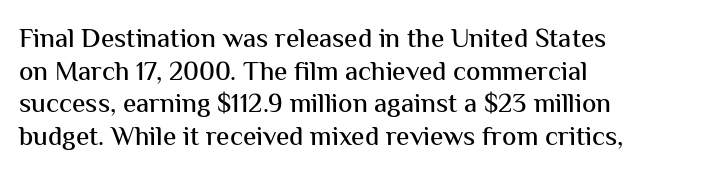
Q: Is the text italic (slanted)? A: No, it is upright.
Q: Is the text underlined? A: No.
Q: How is the paragraph aligned? A: Left-aligned.
Q: Is the spacing between letters normal or unusually wide? A: Normal.
